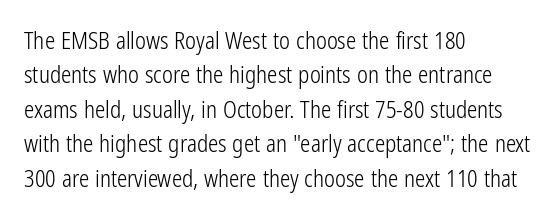
Observe the ordinary spacing: letters are neighbours, not strangers. Only glyphs here, with clear space below each row. Honestly, the row spacing looks completely unremarkable. No letter is thick-stroked: the sample isn't bold.
